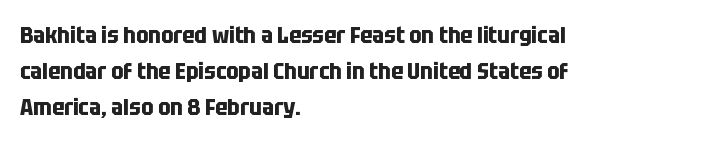
{"italic": "no", "bold": "yes", "underline": "no", "align": "left", "line_spacing": "normal", "line_spacing_ratio": 1.57, "letter_spacing": "normal", "letter_spacing_em": 0.0, "glyph_px": 23}
